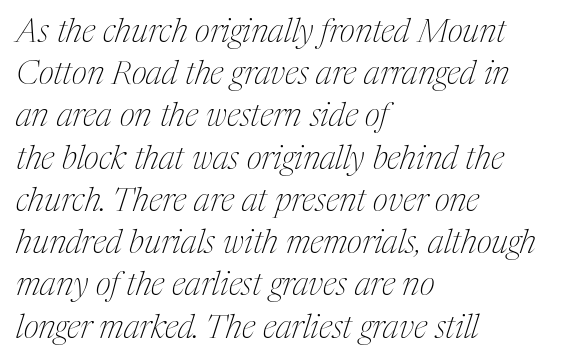
The image shows 33 px thin, condensed serif type, italic (leaning right); set left-aligned, normal line spacing (1.28x), normal letter spacing, not underlined; medium stroke contrast and a medium x-height.
